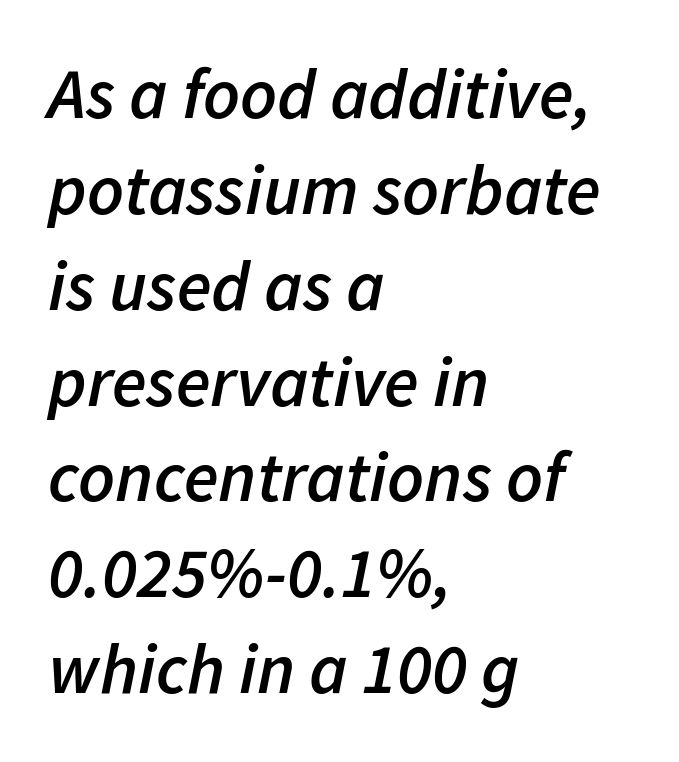
Check the space under the baseline: it is left empty. Do the characters align in a grid? No, the font is proportional. Slightly chunky letters — semibold, I'd say, not full bold. The glyphs look as if they've been sheared to an angle. Does the copy run flush right? No — it runs flush left. Spacing between characters is what you'd get straight out of the box.
